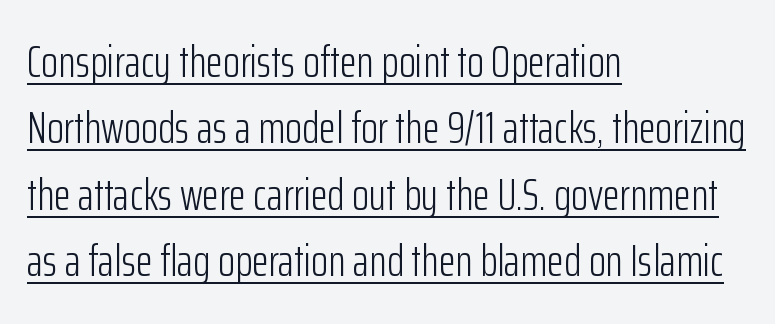
Q: Is the text bold? A: No.
Q: Is the text italic (slanted)? A: No, it is upright.
Q: Is the typeface a serif or a sans-serif typeface? A: Sans-serif.
Q: Is the text underlined? A: Yes.
Q: How is the paragraph aligned? A: Left-aligned.
Q: Is the spacing between letters normal or unusually wide? A: Normal.
Q: Is the spacing between lines tight, normal or loose? A: Normal.
Q: Width (condensed, normal, or wide)? A: Condensed.
Q: Stroke contrast? A: Low.
Q: x-height? A: Medium.
Q: Monospaced? A: No.
